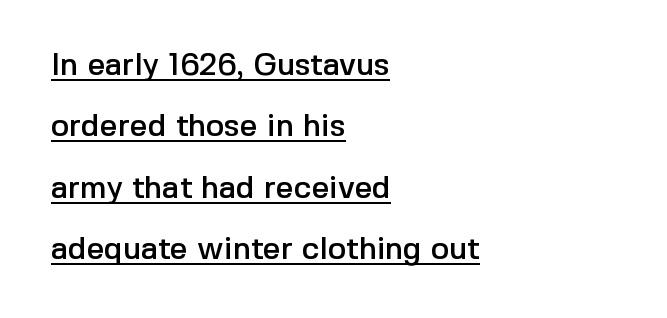
The image shows 31 px sans-serif type, upright; set left-aligned, loose line spacing (1.98x), normal letter spacing, underlined; a medium x-height.
